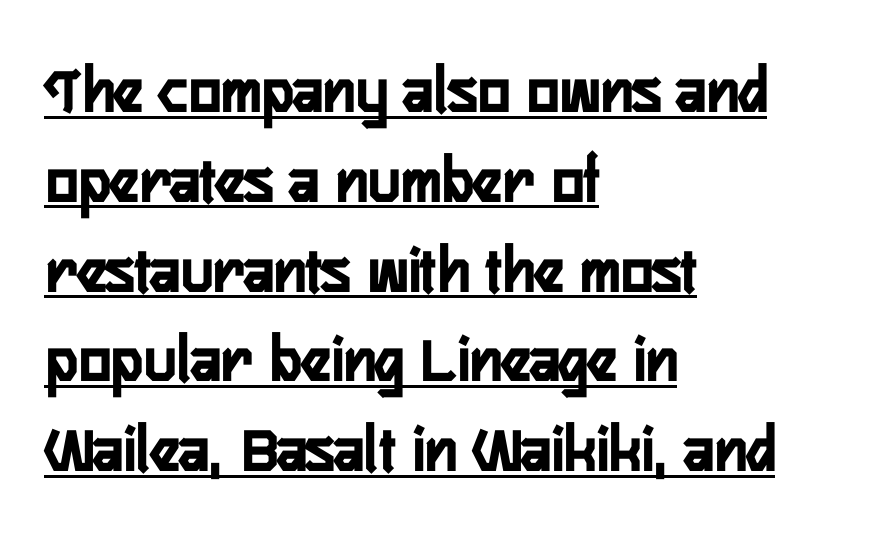
Q: Is the text italic (slanted)? A: No, it is upright.
Q: Is the typeface a serif or a sans-serif typeface? A: Sans-serif.
Q: Is the text underlined? A: Yes.
Q: How is the paragraph aligned? A: Left-aligned.
Q: Is the spacing between letters normal or unusually wide? A: Normal.
Q: Is the spacing between lines tight, normal or loose? A: Normal.
Q: Width (condensed, normal, or wide)? A: Condensed.
Q: Stroke contrast? A: Low.
Q: x-height? A: Medium.
Q: Monospaced? A: No.
